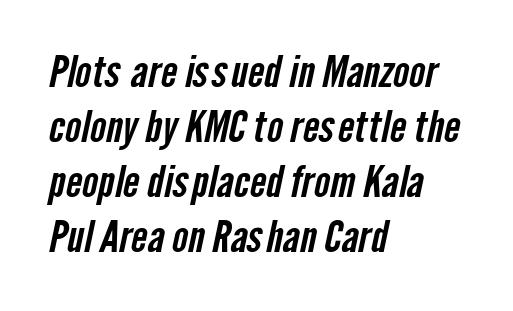
Q: Is the typeface a serif or a sans-serif typeface? A: Sans-serif.
Q: Is the text underlined? A: No.
Q: How is the paragraph aligned? A: Left-aligned.
Q: Is the spacing between letters normal or unusually wide? A: Normal.
Q: Is the spacing between lines tight, normal or loose? A: Normal.
Q: Width (condensed, normal, or wide)? A: Condensed.
Q: Stroke contrast? A: Low.
Q: x-height? A: Medium.
Q: Monospaced? A: No.
